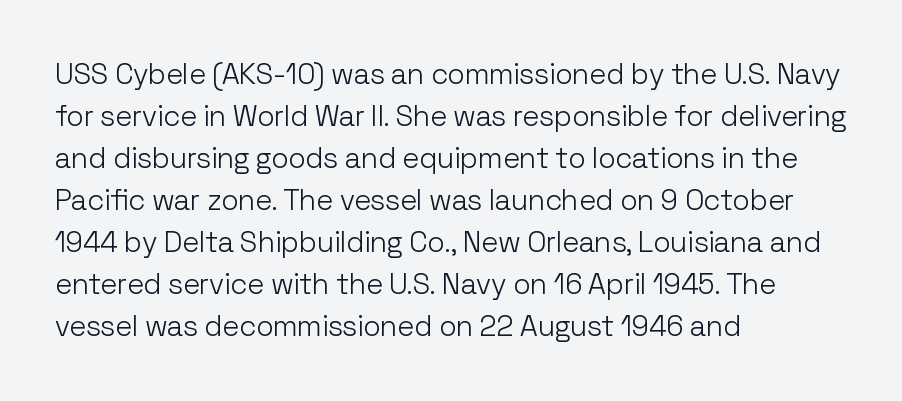
The characters are drawn with everyday or finer stroke widths. Proportional: the letters do not fall into vertical columns. The font family rendered here belongs to the sans-serif group. Quick note: interline space is typical. The setting favours the left margin, as ordinary paragraphs usually do. The lettering stays uniformly vertical, giving the passage a roman look.
